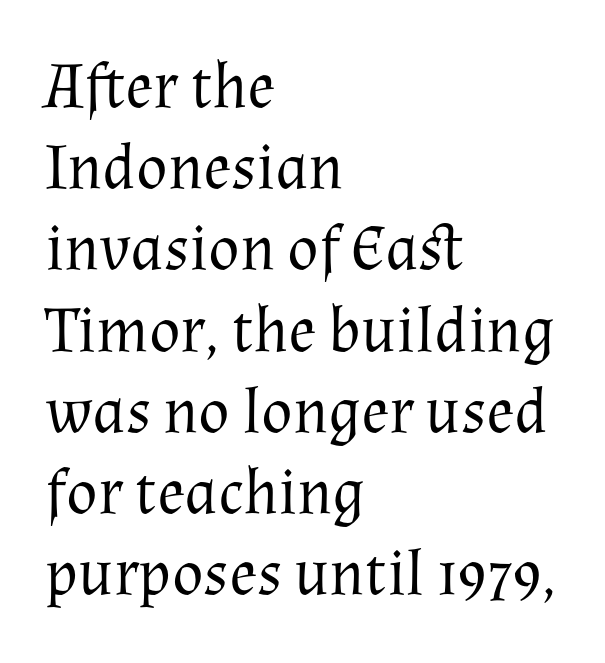
Which margin do the lines hug? The left one — the right edge is uneven. Posture: straight, roman, zero tilt. Nothing heavy about these letters — not bold at all. No word sits above an underline. The font family rendered here belongs to the serif group.
